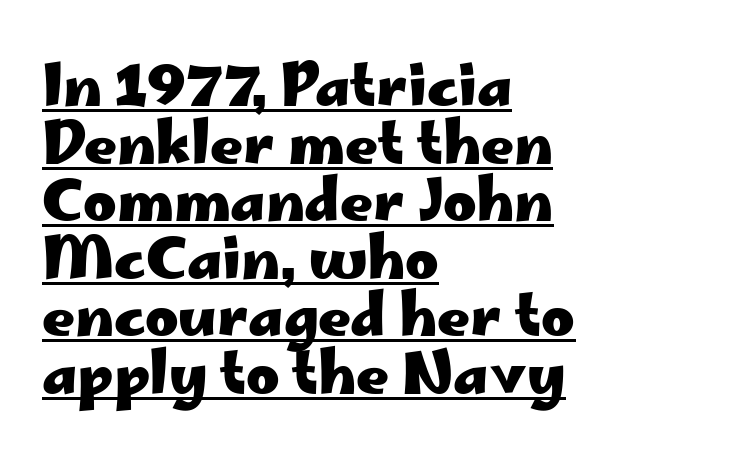
The letters stand upright; this is a roman face. The line-height multiplier appears low, near solid setting. Each letter's strokes conclude bluntly, with no projecting serifs. The rendering uses a bold face; every stroke is thick and dark. You could not count columns in this text — the font is proportionally spaced. Horizontally, the lines are justified to the leading edge only.
